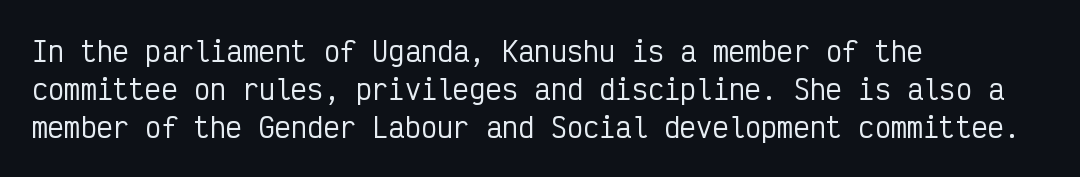
Q: Is the text italic (slanted)? A: No, it is upright.
Q: Is the text underlined? A: No.
Q: How is the paragraph aligned? A: Left-aligned.
Q: Is the spacing between letters normal or unusually wide? A: Normal.
Q: Is the spacing between lines tight, normal or loose? A: Normal.
